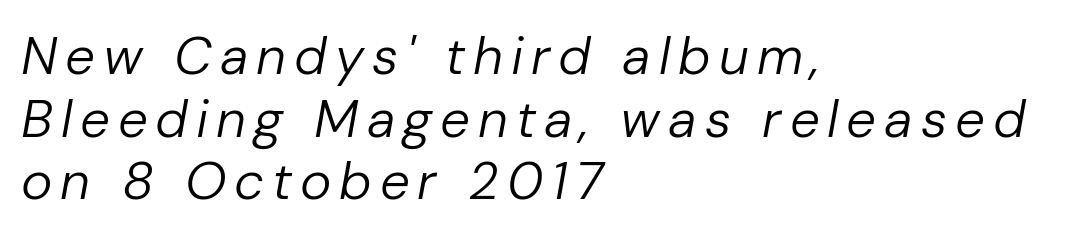
The passage shown leans; its letterforms are oblique. Counters stay open thanks to moderate or lighter strokes. Letters rest on an invisible, unmarked baseline. The face used here is proportionally spaced, like ordinary book or web type.
